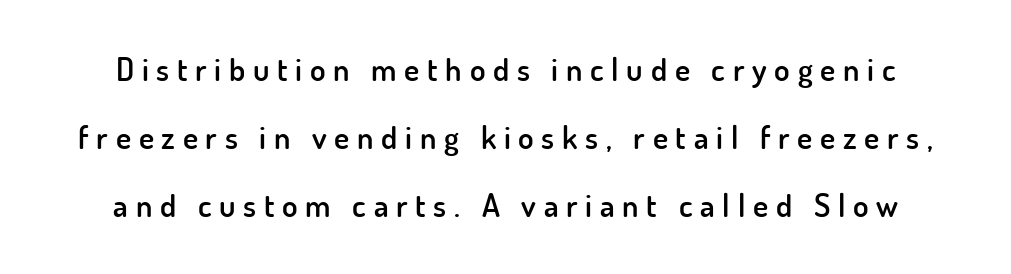
The image shows 32 px semibold sans-serif type, upright; set loose line spacing (2.13x), unusually wide letter spacing (+0.24 em), not underlined; low stroke contrast and a small x-height.
